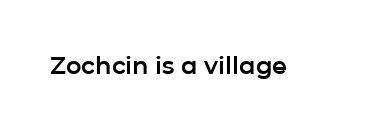
Observe the ordinary spacing: letters are neighbours, not strangers. Underline: absent. Rendered with straight, roman letterforms.
